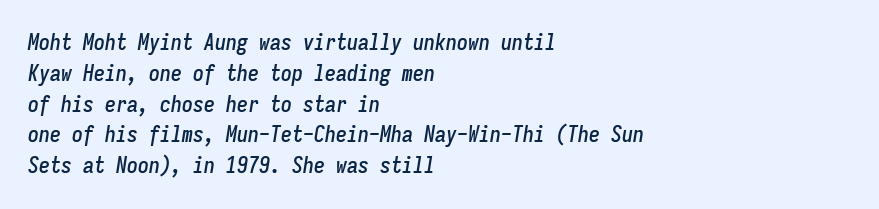
Q: Is the text italic (slanted)? A: Yes, it leans right by about 9 degrees.
Q: Is the text underlined? A: No.
Q: How is the paragraph aligned? A: Left-aligned.
Q: Is the spacing between letters normal or unusually wide? A: Normal.
Q: Is the spacing between lines tight, normal or loose? A: Normal.
